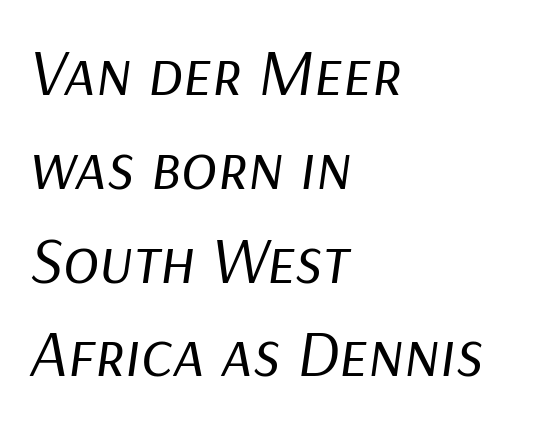
Q: Is the text bold? A: No.
Q: Is the text italic (slanted)? A: Yes, it leans right by about 9 degrees.
Q: Is the text underlined? A: No.
Q: How is the paragraph aligned? A: Left-aligned.
Q: Is the spacing between letters normal or unusually wide? A: Normal.
Q: Is the spacing between lines tight, normal or loose? A: Normal.
Q: Width (condensed, normal, or wide)? A: Normal.
Q: Stroke contrast? A: Low.
Q: x-height? A: Medium.
Q: Monospaced? A: No.
